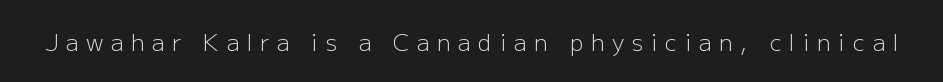
The image shows 23 px text type, upright; set unusually wide letter spacing (+0.33 em), not underlined.
